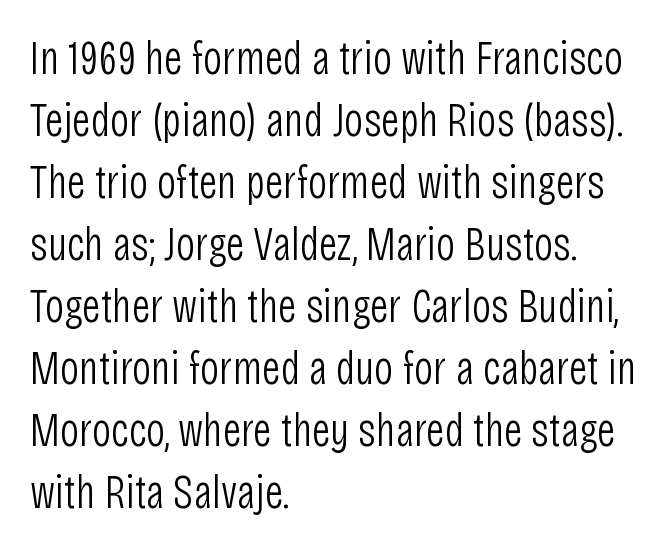
The letters stand upright; this is a roman face. How would I describe the line gaps? Plain and ordinary. Letters have the restrained weight of plain body copy at most. Is this a sans? Yes — the strokes have no serifs. A typesetter would call this proportional, since set widths differ per character.
